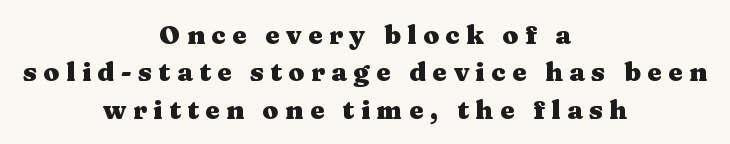
{"italic": "no", "bold": "yes", "underline": "no", "align": "center", "line_spacing": "normal", "line_spacing_ratio": 1.44, "letter_spacing": "wide", "letter_spacing_em": 0.25, "glyph_px": 26}
